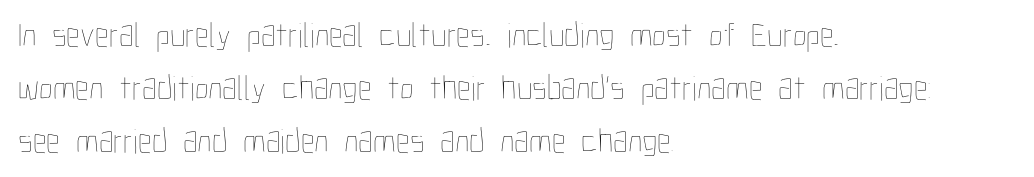
{"italic": "no", "bold": "no", "weight": "thin", "width": "condensed", "stroke_contrast": "low", "x_height": "medium", "monospaced": "no", "underline": "no", "align": "left", "line_spacing": "normal", "line_spacing_ratio": 1.51, "letter_spacing": "normal", "letter_spacing_em": 0.0, "glyph_px": 35}
